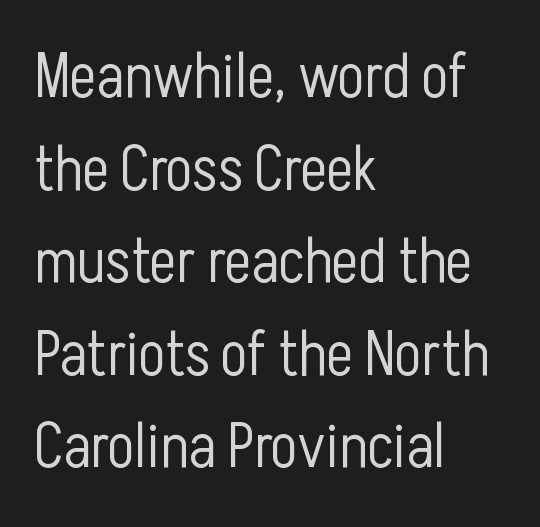
Q: Is the text bold? A: No.
Q: Is the text italic (slanted)? A: No, it is upright.
Q: Is the typeface a serif or a sans-serif typeface? A: Sans-serif.
Q: Is the text underlined? A: No.
Q: How is the paragraph aligned? A: Left-aligned.
Q: Is the spacing between letters normal or unusually wide? A: Normal.
Q: Is the spacing between lines tight, normal or loose? A: Normal.
Q: Width (condensed, normal, or wide)? A: Condensed.
Q: Stroke contrast? A: Low.
Q: x-height? A: Medium.
Q: Monospaced? A: No.
